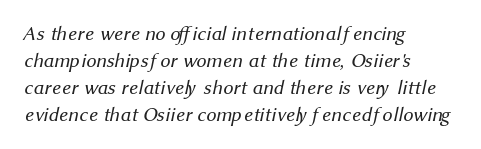
Q: Is the text bold? A: No.
Q: Is the text underlined? A: No.
Q: How is the paragraph aligned? A: Left-aligned.
Q: Is the spacing between letters normal or unusually wide? A: Normal.
Q: Is the spacing between lines tight, normal or loose? A: Normal.
